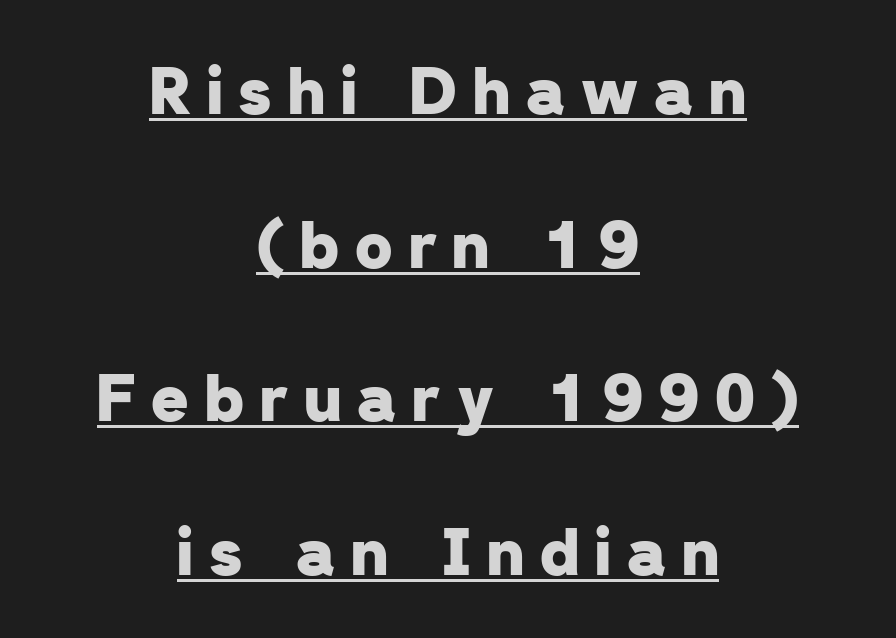
The image shows 64 px heavy sans-serif type; set centered, loose line spacing (2.4x), unusually wide letter spacing (+0.25 em), underlined; low stroke contrast and a medium x-height.
